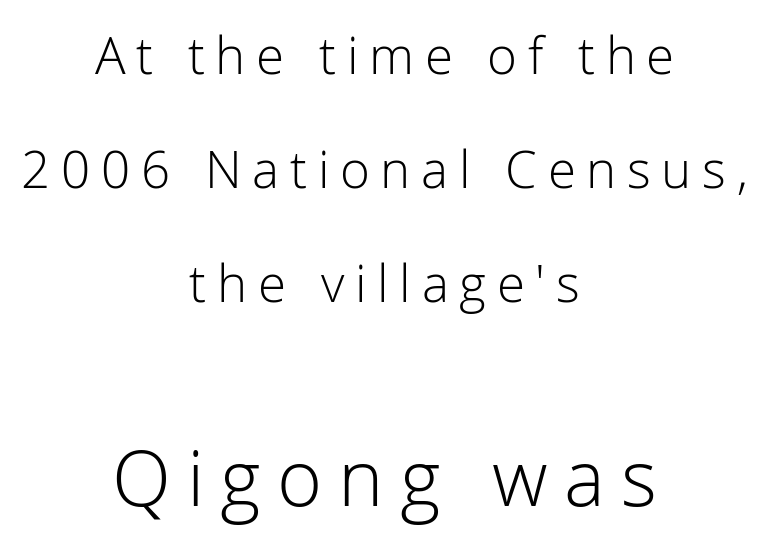
{"serif": "no", "italic": "no", "bold": "no", "weight": "light", "width": "normal", "stroke_contrast": "low", "x_height": "medium", "monospaced": "no", "underline": "no", "align": "center", "line_spacing": "loose", "line_spacing_ratio": 2.24, "letter_spacing": "wide", "letter_spacing_em": 0.21, "larger_block": "second", "size_ratio": 1.51, "glyph_px": 77}
